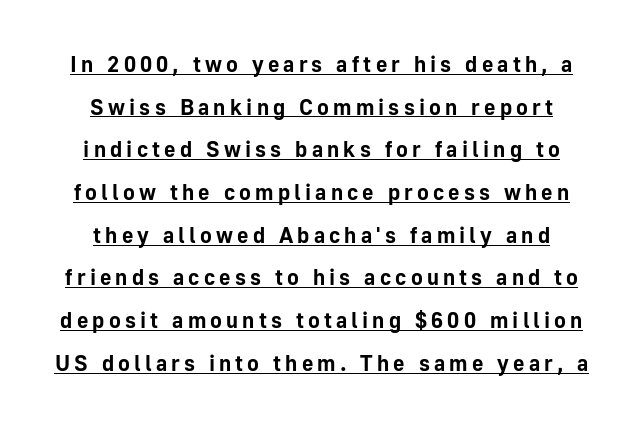
Q: Is the text bold? A: Yes.
Q: Is the text italic (slanted)? A: No, it is upright.
Q: Is the text underlined? A: Yes.
Q: Is the spacing between lines tight, normal or loose? A: Loose.
